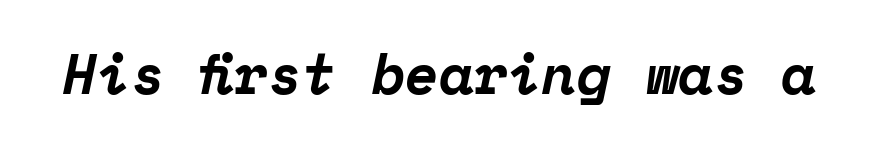
Q: Is the text bold? A: Yes.
Q: Is the text italic (slanted)? A: Yes, it leans right by about 12 degrees.
Q: Is the typeface a serif or a sans-serif typeface? A: Serif.
Q: Is the text underlined? A: No.
Q: Is the spacing between letters normal or unusually wide? A: Normal.
Q: Width (condensed, normal, or wide)? A: Normal.
Q: Stroke contrast? A: Low.
Q: x-height? A: Medium.
Q: Monospaced? A: Yes.
